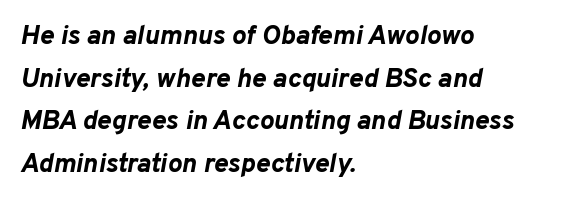
Q: Is the text bold? A: Yes.
Q: Is the text italic (slanted)? A: Yes, it leans right by about 10 degrees.
Q: Is the text underlined? A: No.
Q: How is the paragraph aligned? A: Left-aligned.
Q: Is the spacing between letters normal or unusually wide? A: Normal.
Q: Is the spacing between lines tight, normal or loose? A: Normal.
